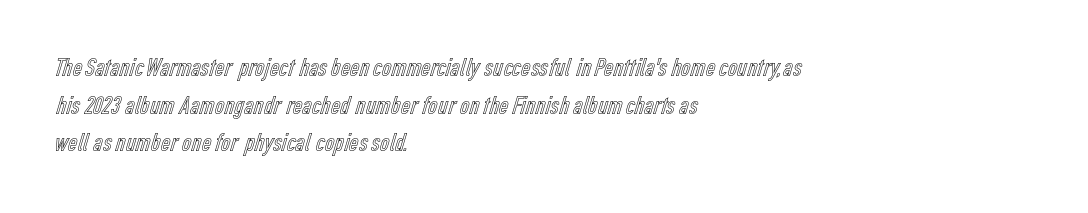
Which margin do the lines hug? The left one — the right edge is uneven. This sample uses plain, unmodified letter spacing. Glance below the letters and you will spot only blank space. Baseline-to-baseline distance is the conventional proportion of letter height.
